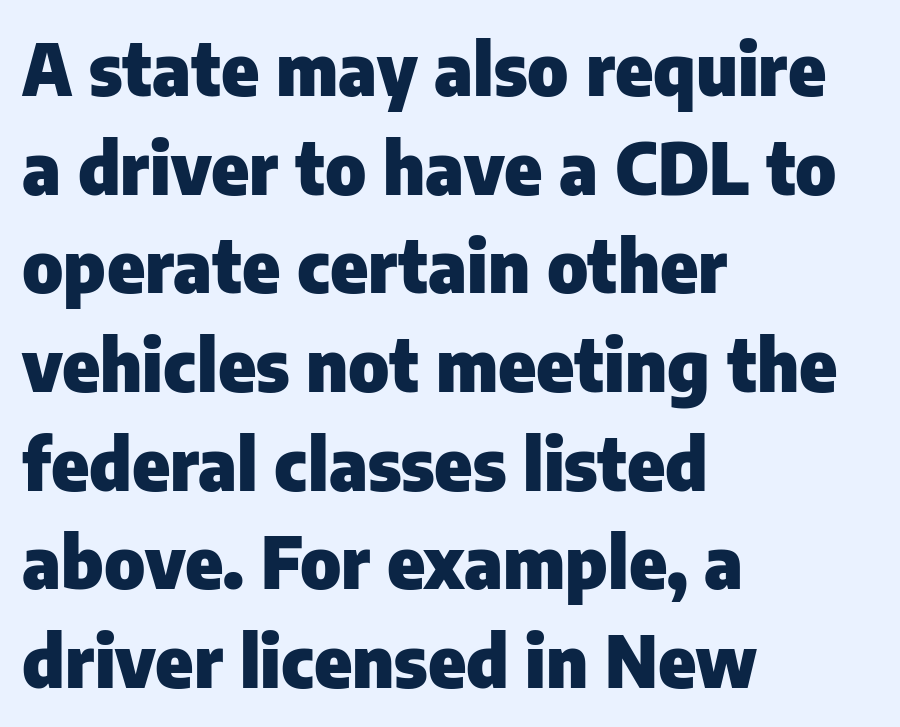
Rows of type keep a routine distance in the vertical direction. The zone under the glyphs is completely vacant. A typesetter would call this proportional, since set widths differ per character. Spacing between characters is what you'd get straight out of the box. Horizontally, the lines are justified to the leading edge only.
